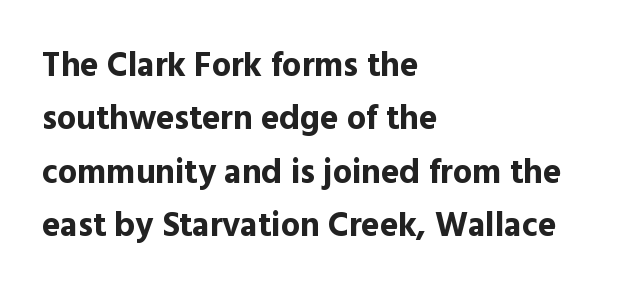
Every stem runs plumb, perpendicular to the baseline. If you drew a ruler down the left edge, every line would touch it. Spacing verdict: proportional, widths tailored to each character. The passage shown is typeset with a sans-serif family.
